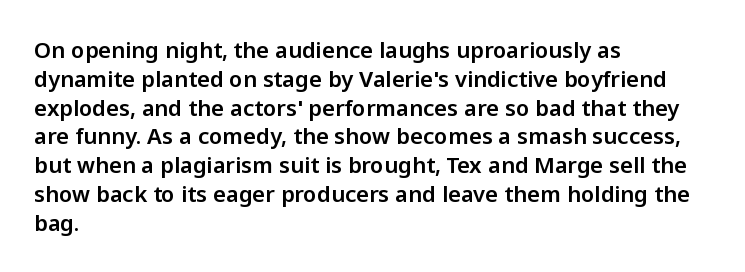
Descender tails drop into unmarked territory. Horizontal alignment here is leftward, the default for most running prose. Does extra space separate the letters? No, they use regular spacing. Upright lettering throughout. Evenly set lines give the paragraph a standard silhouette.
